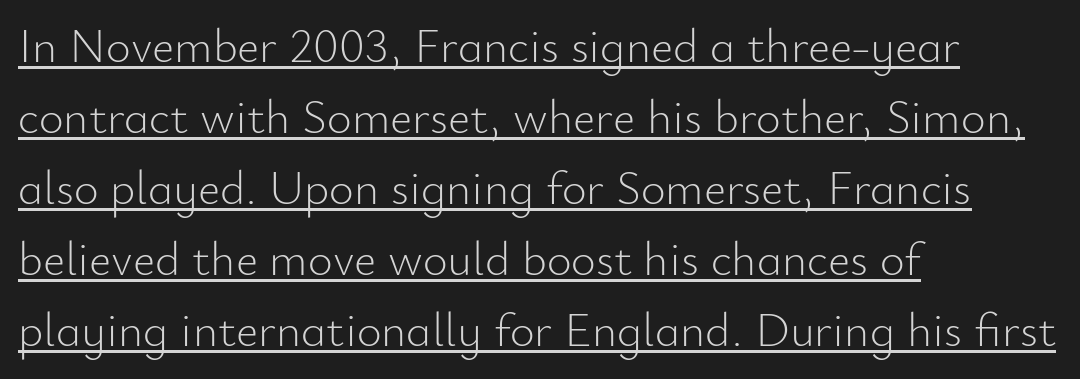
The image shows 48 px light sans-serif type, upright; set left-aligned, normal line spacing (1.48x), normal letter spacing, underlined; low stroke contrast and a small x-height.
